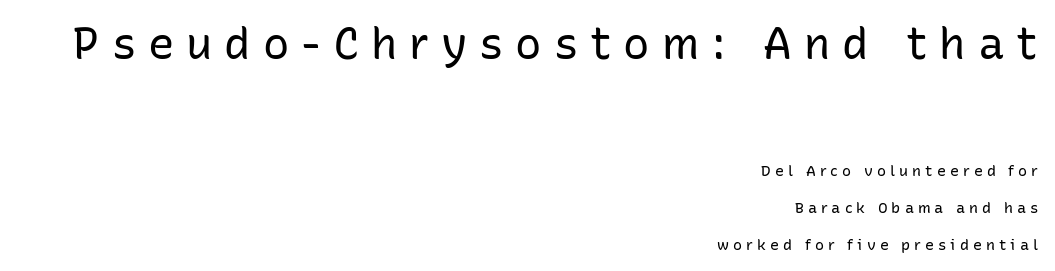
Q: Is the text bold? A: No.
Q: Is the text italic (slanted)? A: No, it is upright.
Q: Is the typeface a serif or a sans-serif typeface? A: Sans-serif.
Q: Is the text underlined? A: No.
Q: How is the paragraph aligned? A: Right-aligned.
Q: Is the spacing between letters normal or unusually wide? A: Unusually wide.
Q: Is the spacing between lines tight, normal or loose? A: Loose.
Q: Which block of text is set in a larger size, the first (top) or the second (bottom)? A: The first (top) one.
Q: Width (condensed, normal, or wide)? A: Normal.
Q: Stroke contrast? A: Low.
Q: x-height? A: Medium.
Q: Monospaced? A: No.
